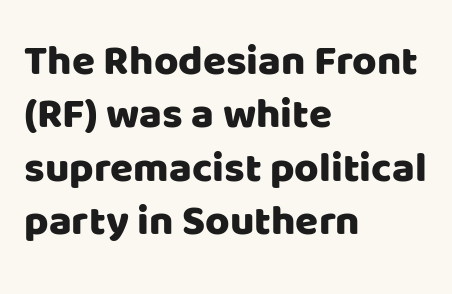
There is no visible air inserted between adjacent glyphs. The rendering uses natural spacing where letterforms have individual widths. Typeset ragged right — the left edge is the straight one. Every stem runs plumb, perpendicular to the baseline.
